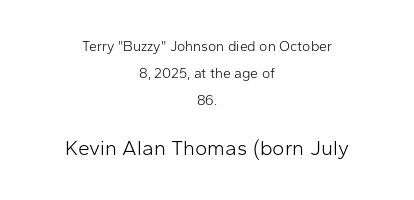
Regarding leading, the lines here are spaced well apart. The area under the type is left untouched. Notice how the passage keeps no hard edge, just a central spine. The strokes are not fattened; the text isn't bold. Each word holds together tightly as a unit, with standard inter-letter gaps.
